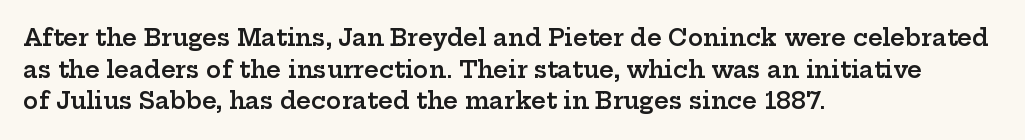
The image shows 23 px text type, upright; set left-aligned, normal line spacing (1.37x), normal letter spacing, not underlined.
